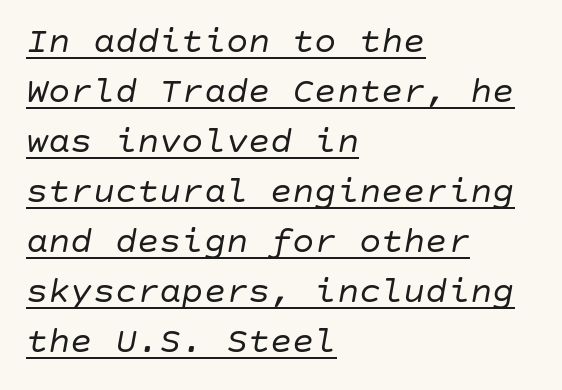
Q: Is the text bold? A: No.
Q: Is the text italic (slanted)? A: Yes, it leans right by about 10 degrees.
Q: Is the text underlined? A: Yes.
Q: How is the paragraph aligned? A: Left-aligned.
Q: Is the spacing between letters normal or unusually wide? A: Normal.
Q: Is the spacing between lines tight, normal or loose? A: Normal.
Q: Width (condensed, normal, or wide)? A: Normal.
Q: Stroke contrast? A: Low.
Q: x-height? A: Large.
